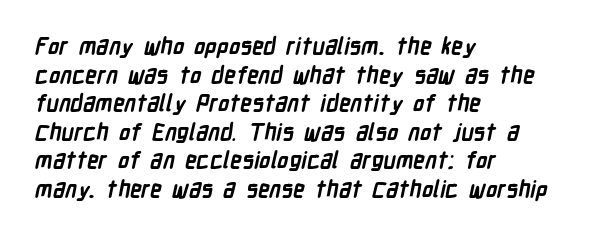
The image shows 23 px bold type; set left-aligned, line spacing 1.24x, normal letter spacing, not underlined.
